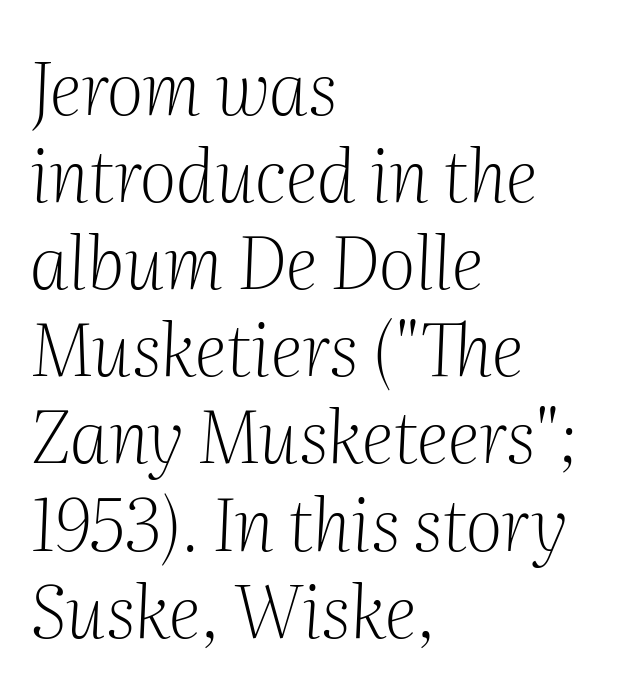
The space beneath each line is pristine and unruled. Between one letter and the next there's only the usual sliver of space. No heavy texture on the line: the type isn't bold. Serif or sans? Serif — the stroke terminals have little feet.
